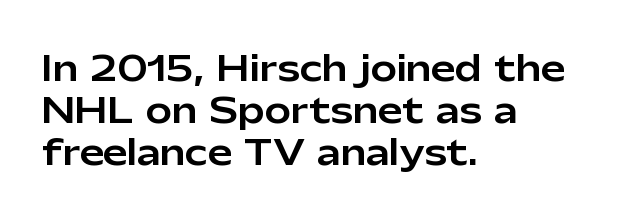
The image shows 35 px sans-serif type, upright; set left-aligned, line spacing 1.2x, normal letter spacing, not underlined; low stroke contrast and a medium x-height.
